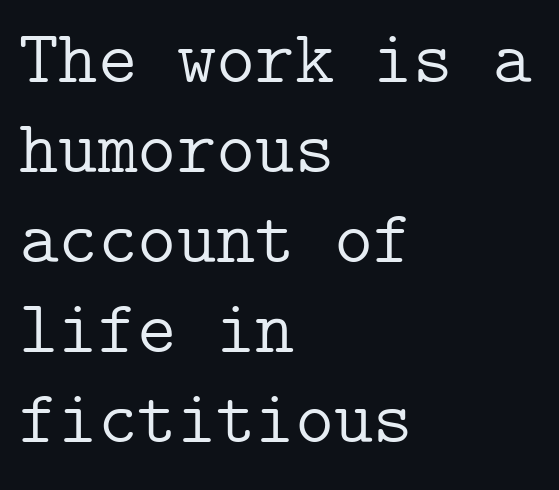
Posture: vertical. A classic flush-left, rag-right setting is used for this passage. No word sits above an underline. The weight would be labelled regular, book, light, or lighter still. The passage shown has conventional tracking throughout.
